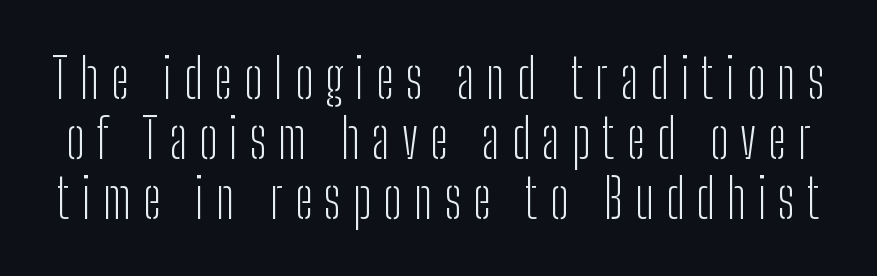
{"serif": "no", "italic": "no", "bold": "no", "weight": "light", "width": "condensed", "stroke_contrast": "low", "x_height": "medium", "monospaced": "no", "underline": "no", "line_spacing": "tight", "line_spacing_ratio": 1.11, "letter_spacing": "wide", "letter_spacing_em": 0.22, "glyph_px": 54}
